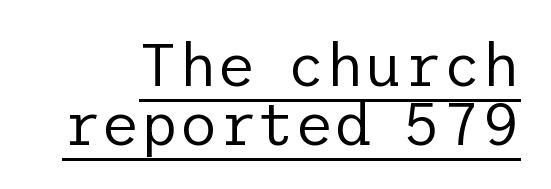
Q: Is the text bold? A: No.
Q: Is the text italic (slanted)? A: No, it is upright.
Q: Is the typeface a serif or a sans-serif typeface? A: Sans-serif.
Q: Is the text underlined? A: Yes.
Q: Is the spacing between letters normal or unusually wide? A: Normal.
Q: Is the spacing between lines tight, normal or loose? A: Tight.
Q: Width (condensed, normal, or wide)? A: Normal.
Q: Stroke contrast? A: Low.
Q: x-height? A: Medium.
